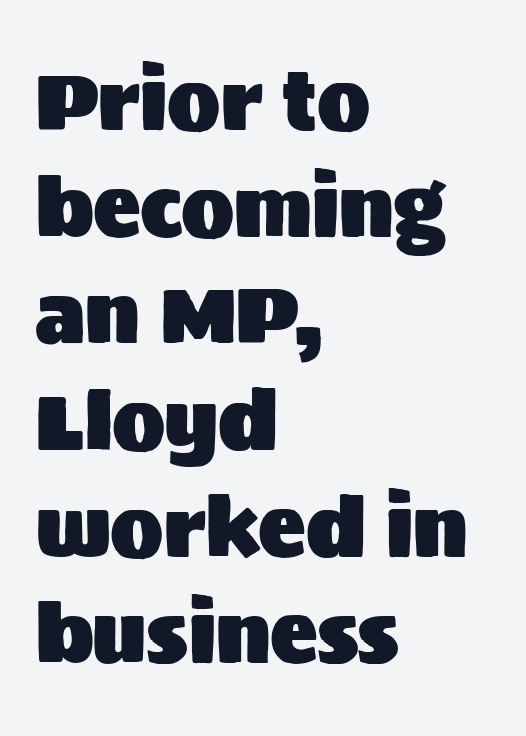
{"serif": "no", "italic": "no", "width": "normal", "stroke_contrast": "medium", "x_height": "large", "monospaced": "no", "underline": "no", "align": "left", "line_spacing": "normal", "line_spacing_ratio": 1.35, "letter_spacing": "normal", "letter_spacing_em": 0.0, "glyph_px": 79}
